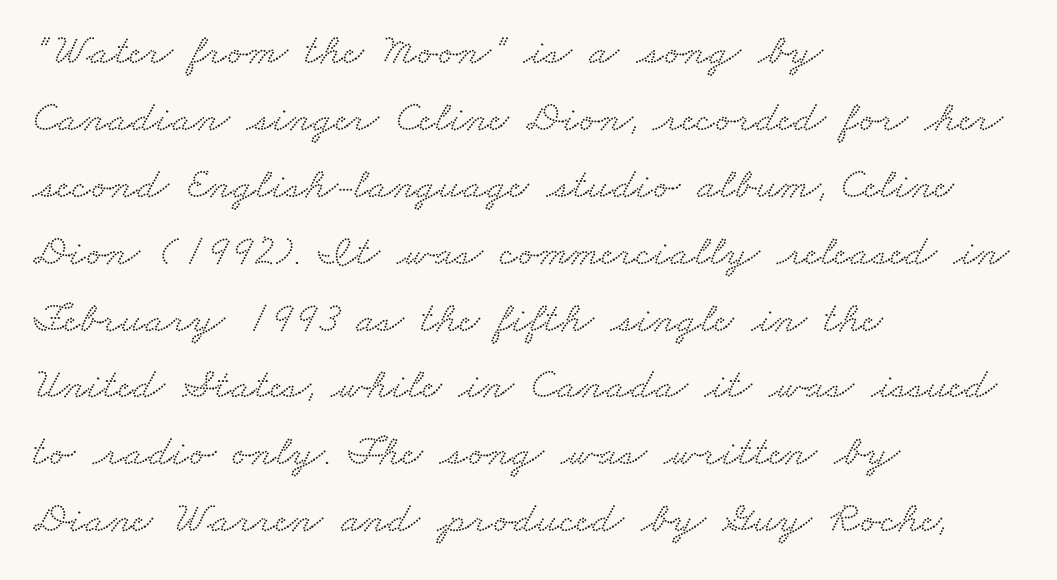
{"width": "wide", "stroke_contrast": "low", "x_height": "small", "monospaced": "no", "underline": "no", "align": "left", "line_spacing": "normal", "line_spacing_ratio": 1.52, "letter_spacing": "normal", "letter_spacing_em": 0.0, "glyph_px": 44}
